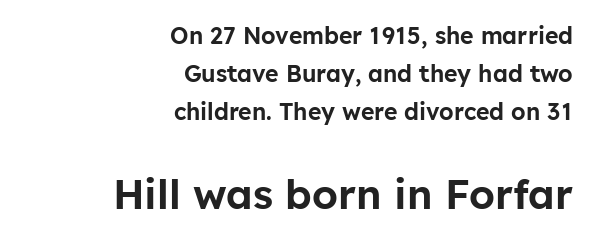
{"serif": "no", "italic": "no", "width": "normal", "stroke_contrast": "low", "x_height": "medium", "monospaced": "no", "underline": "no", "align": "right", "line_spacing": "normal", "line_spacing_ratio": 1.66, "letter_spacing": "normal", "letter_spacing_em": 0.0, "larger_block": "second", "size_ratio": 1.78, "glyph_px": 41}
